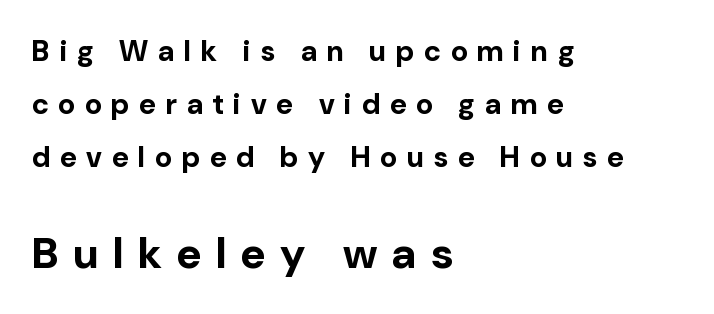
{"serif": "no", "italic": "no", "bold": "yes", "weight": "bold", "width": "normal", "stroke_contrast": "low", "x_height": "medium", "monospaced": "no", "underline": "no", "align": "left", "line_spacing_ratio": 1.82, "letter_spacing": "wide", "letter_spacing_em": 0.34, "larger_block": "second", "size_ratio": 1.48, "glyph_px": 43}
